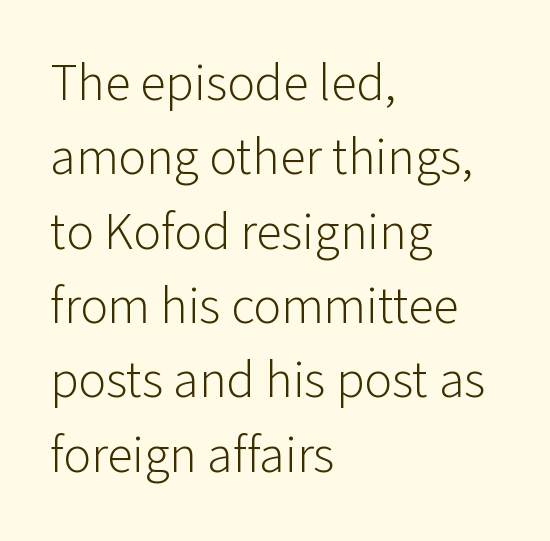
The compositor pushed each line to the left boundary. Each word holds together tightly as a unit, with standard inter-letter gaps. Check where the strokes stop: nothing finishes them off — pure sans. The area under the type is left untouched.
